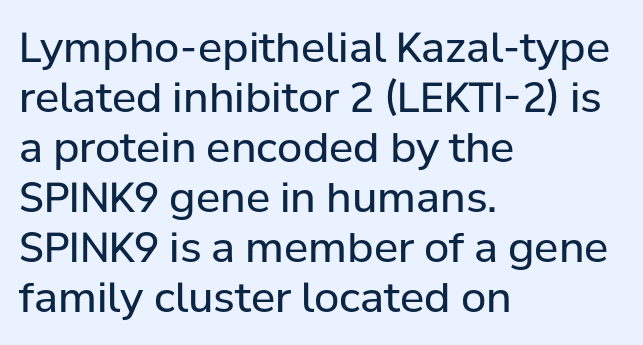
Stroke terminals: plain, sans-serif. Unlike italic type, these characters show no tilt at all. Weight class: somewhere from thin through regular. Character widths vary here, with narrow letters taking less room than wide ones.
